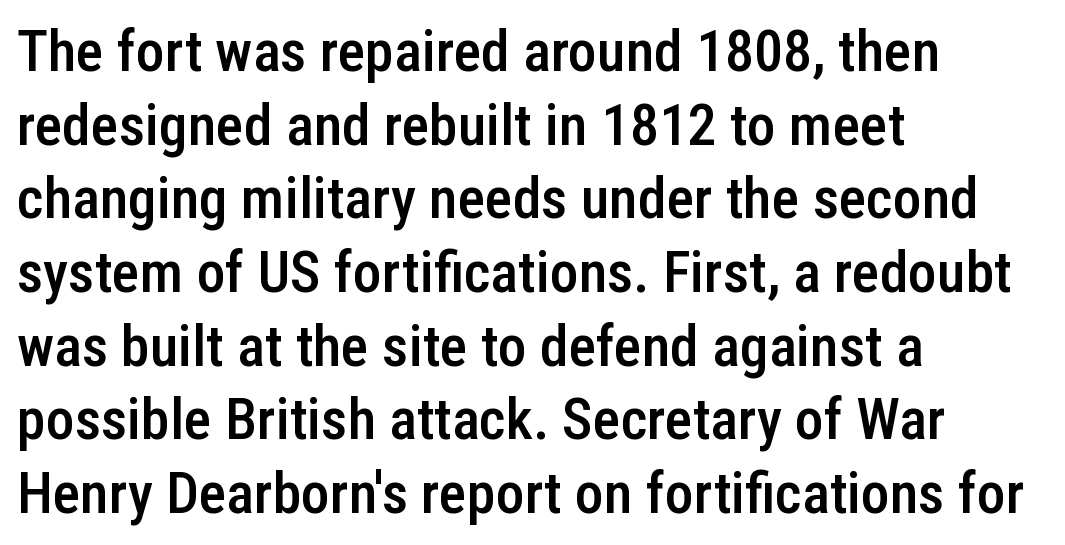
{"serif": "no", "italic": "no", "bold": "semi", "weight": "semibold", "width": "condensed", "stroke_contrast": "low", "x_height": "medium", "monospaced": "no", "underline": "no", "align": "left", "line_spacing": "normal", "line_spacing_ratio": 1.27, "letter_spacing": "normal", "letter_spacing_em": 0.0, "glyph_px": 58}
